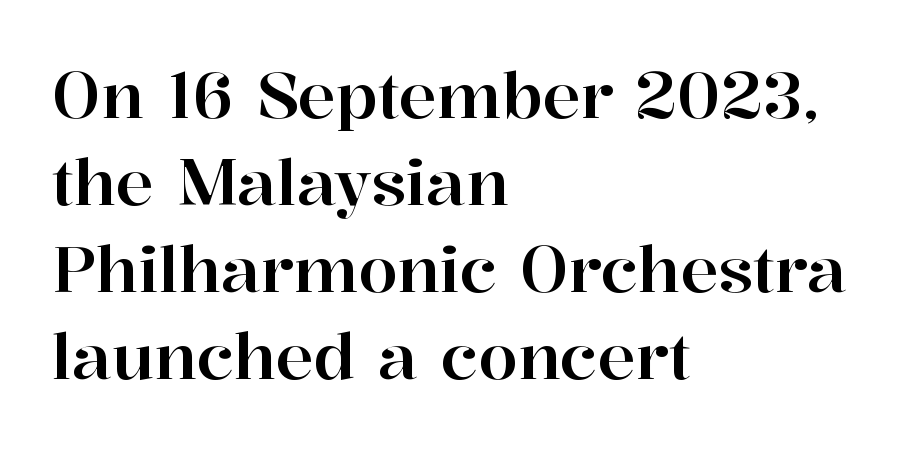
The image shows 63 px serif type, upright; set left-aligned, normal line spacing (1.38x), normal letter spacing, not underlined; high stroke contrast and a medium x-height.
